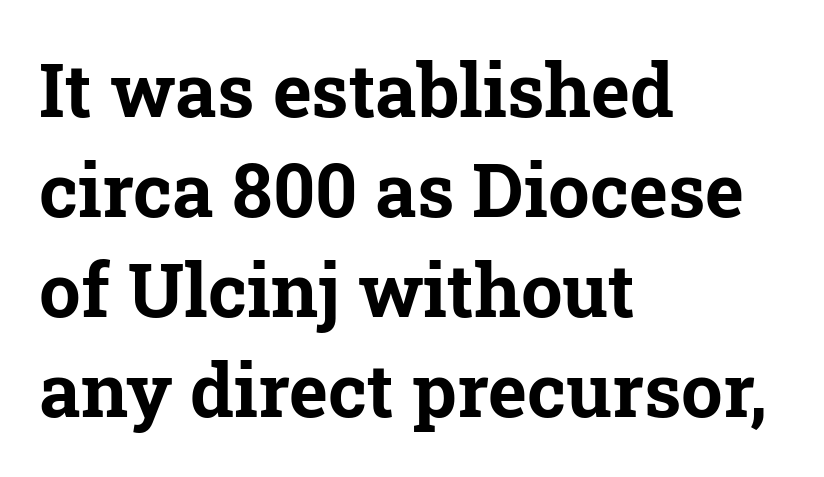
Q: Is the text bold? A: Yes.
Q: Is the text italic (slanted)? A: No, it is upright.
Q: Is the typeface a serif or a sans-serif typeface? A: Serif.
Q: Is the text underlined? A: No.
Q: How is the paragraph aligned? A: Left-aligned.
Q: Is the spacing between letters normal or unusually wide? A: Normal.
Q: Is the spacing between lines tight, normal or loose? A: Normal.
Q: Width (condensed, normal, or wide)? A: Normal.
Q: Stroke contrast? A: Low.
Q: x-height? A: Medium.
Q: Monospaced? A: No.
